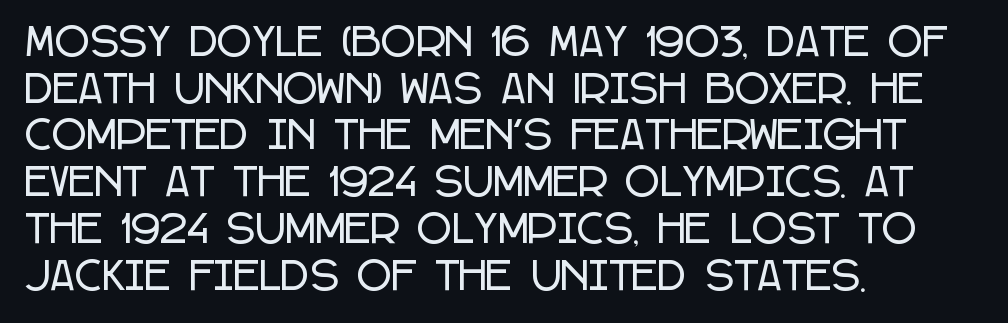
The image shows 38 px condensed sans-serif type, upright; set left-aligned, line spacing 1.23x, normal letter spacing, not underlined; low stroke contrast and a large x-height.
